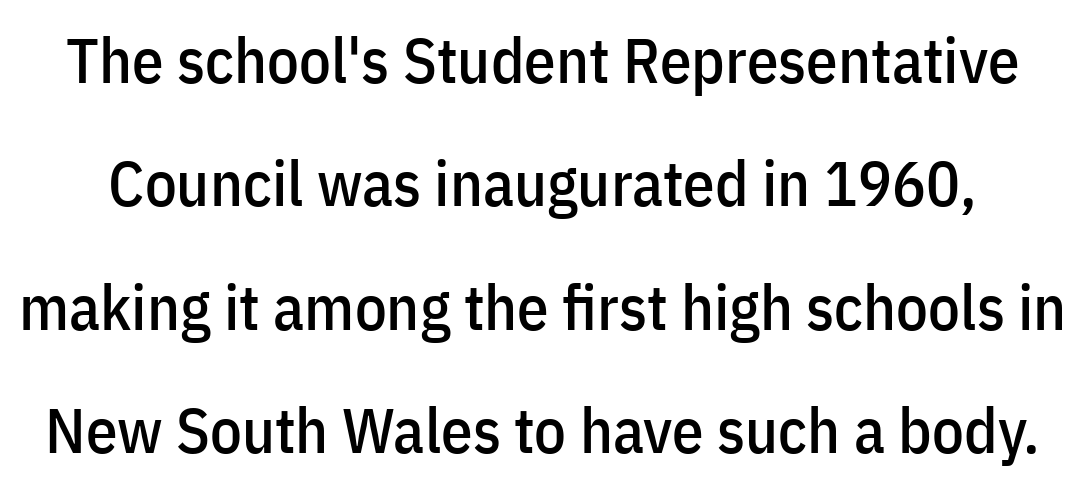
{"serif": "no", "italic": "no", "width": "condensed", "stroke_contrast": "low", "x_height": "medium", "monospaced": "no", "underline": "no", "line_spacing": "loose", "line_spacing_ratio": 1.96, "letter_spacing": "normal", "letter_spacing_em": 0.0, "glyph_px": 63}
